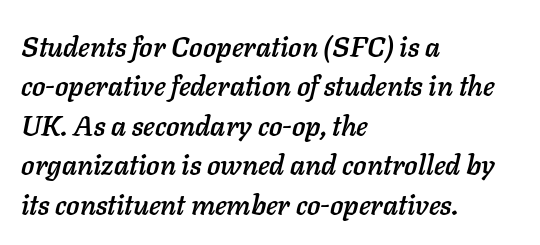
The image shows 28 px text type, italic (leaning right); set left-aligned, normal line spacing (1.41x), normal letter spacing, not underlined; low stroke contrast and a medium x-height.
